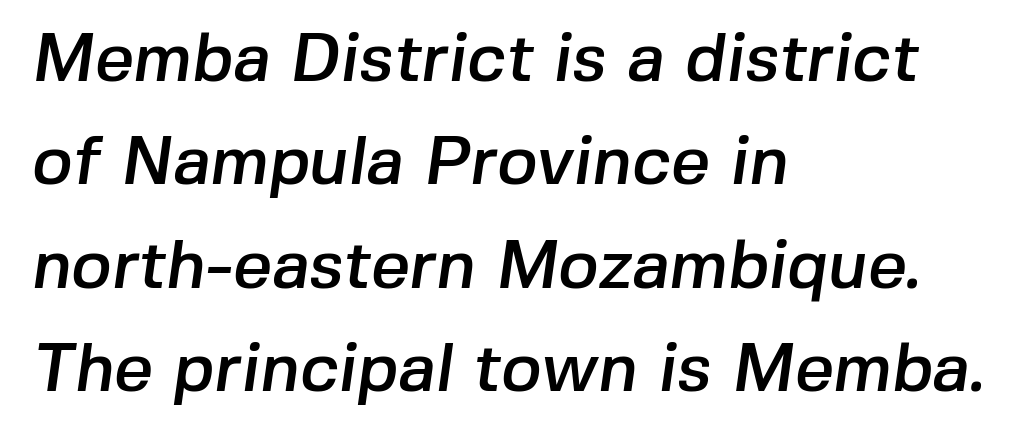
Q: Is the typeface a serif or a sans-serif typeface? A: Sans-serif.
Q: Is the text underlined? A: No.
Q: How is the paragraph aligned? A: Left-aligned.
Q: Is the spacing between letters normal or unusually wide? A: Normal.
Q: Is the spacing between lines tight, normal or loose? A: Normal.
Q: Width (condensed, normal, or wide)? A: Normal.
Q: Stroke contrast? A: Low.
Q: x-height? A: Medium.
Q: Monospaced? A: No.
